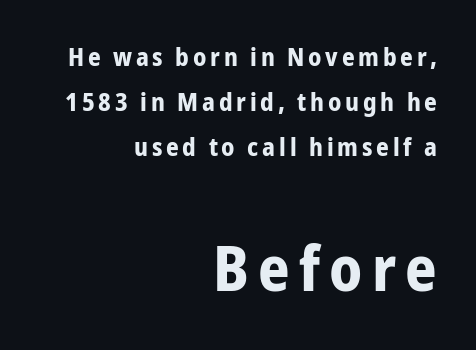
The image shows 62 px bold, condensed sans-serif type, upright; set right-aligned, line spacing 1.81x, not underlined; the second (bottom) block is 2.48x larger; low stroke contrast and a medium x-height.
